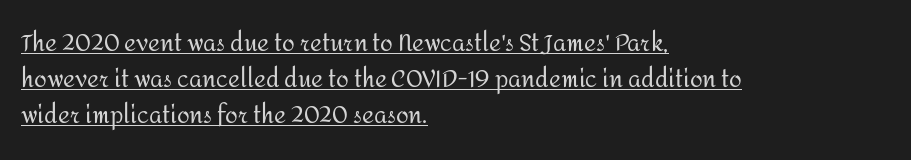
Q: Is the text bold? A: No.
Q: Is the text italic (slanted)? A: No, it is upright.
Q: Is the text underlined? A: Yes.
Q: How is the paragraph aligned? A: Left-aligned.
Q: Is the spacing between letters normal or unusually wide? A: Normal.
Q: Is the spacing between lines tight, normal or loose? A: Normal.
